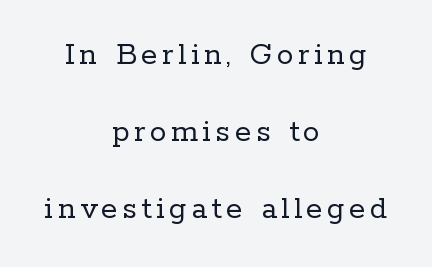
The image shows 33 px regular-weight serif type, upright; set centered, loose line spacing (2.34x), not underlined; low stroke contrast and a medium x-height.
